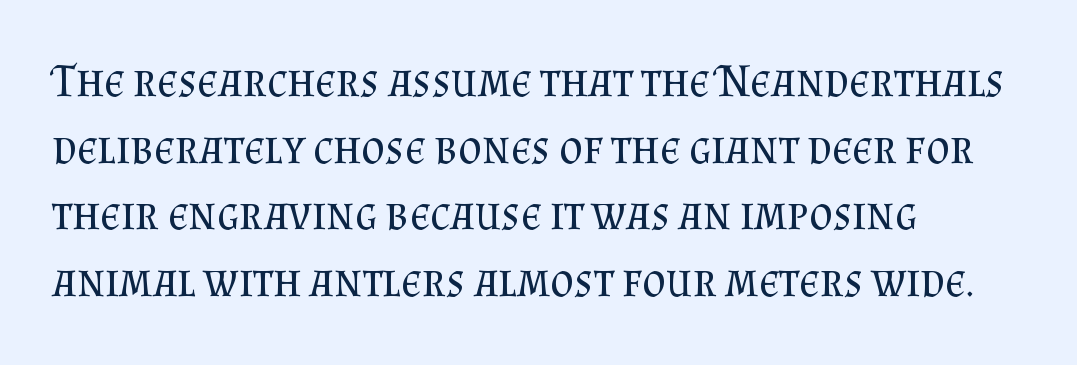
Descenders are the only things crossing below the line. Do the characters align in a grid? No, the font is proportional. The typeface chosen for these lines features serifs. This block has exactly the height ordinary leading produces.
